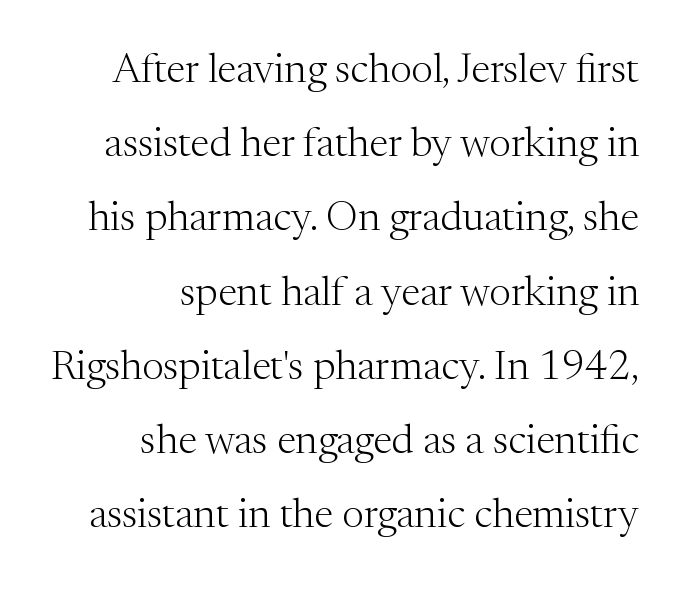
Q: Is the text bold? A: No.
Q: Is the text italic (slanted)? A: No, it is upright.
Q: Is the typeface a serif or a sans-serif typeface? A: Serif.
Q: Is the text underlined? A: No.
Q: How is the paragraph aligned? A: Right-aligned.
Q: Is the spacing between letters normal or unusually wide? A: Normal.
Q: Width (condensed, normal, or wide)? A: Normal.
Q: Stroke contrast? A: Medium.
Q: x-height? A: Medium.
Q: Monospaced? A: No.
